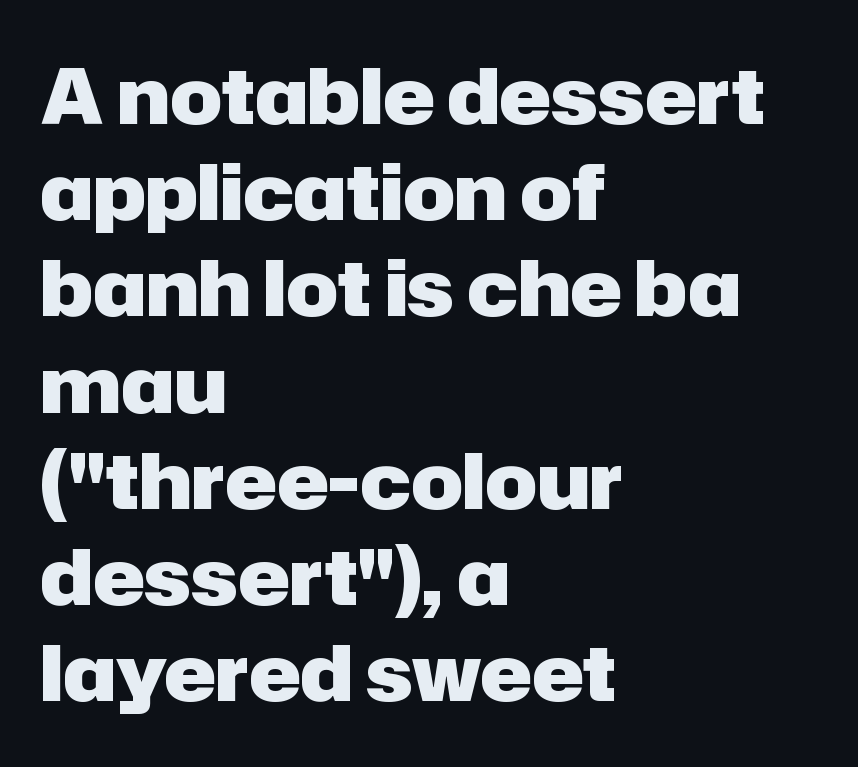
{"serif": "no", "italic": "no", "bold": "yes", "weight": "heavy", "width": "normal", "stroke_contrast": "low", "x_height": "medium", "monospaced": "no", "underline": "no", "align": "left", "line_spacing": "normal", "line_spacing_ratio": 1.25, "letter_spacing": "normal", "letter_spacing_em": 0.0, "glyph_px": 77}
